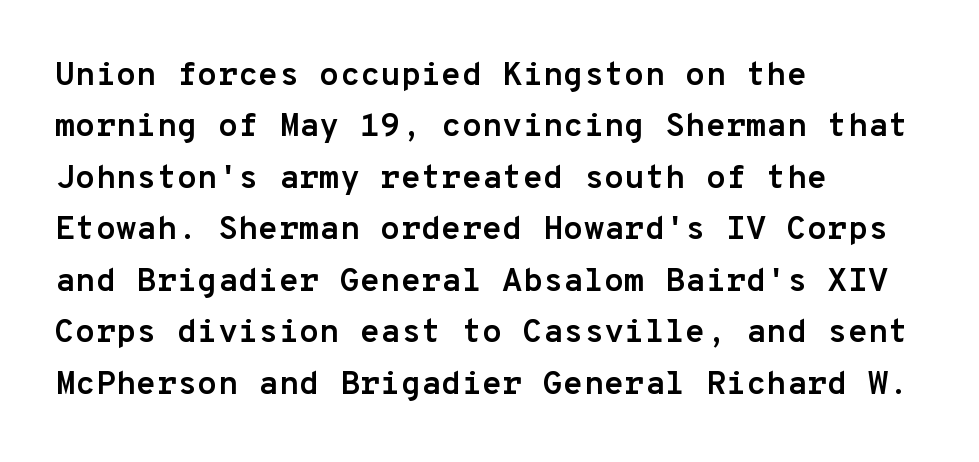
The image shows 33 px semibold sans-serif type, upright, monospaced; set left-aligned, normal line spacing (1.56x), normal letter spacing, not underlined; low stroke contrast and a medium x-height.
